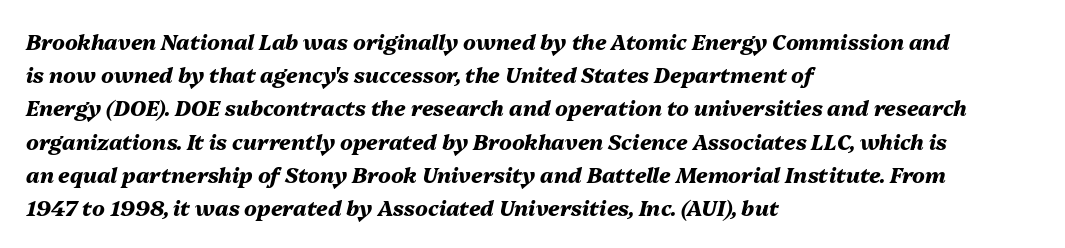
Q: Is the text bold? A: Yes.
Q: Is the text italic (slanted)? A: Yes, it leans right by about 13 degrees.
Q: Is the text underlined? A: No.
Q: How is the paragraph aligned? A: Left-aligned.
Q: Is the spacing between letters normal or unusually wide? A: Normal.
Q: Is the spacing between lines tight, normal or loose? A: Normal.
